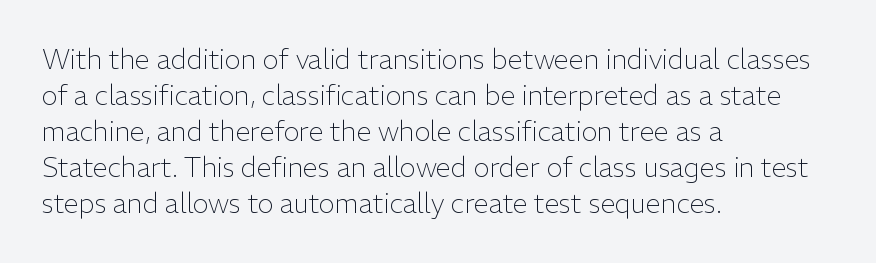
The image shows 27 px text type, upright; set left-aligned, normal line spacing (1.33x), normal letter spacing, not underlined.
